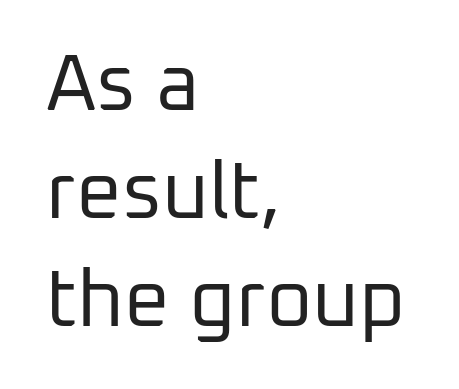
Posture: straight, roman, zero tilt. The ragged edge is on the right, which tells us the setting is flush left. Horizontal bands of white between lines are of average thickness. The weight would be labelled regular, book, light, or lighter still. Character widths vary here, with narrow letters taking less room than wide ones.
